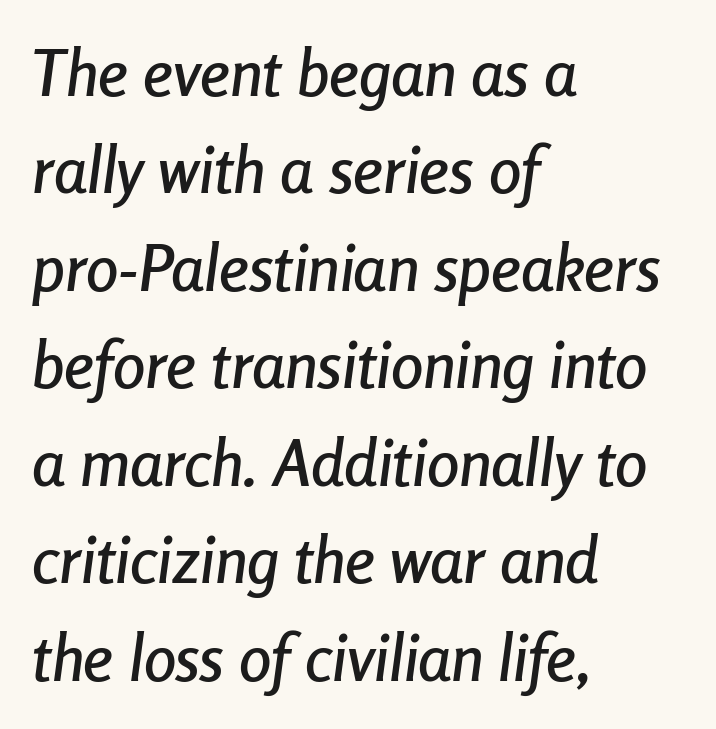
{"italic": "yes", "lean": "right", "slant_degrees": 8, "width": "condensed", "stroke_contrast": "low", "x_height": "medium", "monospaced": "no", "underline": "no", "align": "left", "line_spacing": "normal", "line_spacing_ratio": 1.5, "letter_spacing": "normal", "letter_spacing_em": 0.0, "glyph_px": 65}
